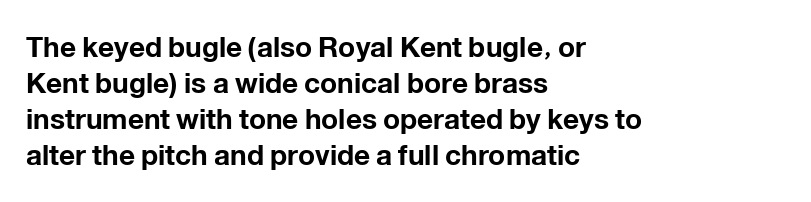
Q: Is the text bold? A: Yes.
Q: Is the text italic (slanted)? A: No, it is upright.
Q: Is the typeface a serif or a sans-serif typeface? A: Sans-serif.
Q: Is the text underlined? A: No.
Q: How is the paragraph aligned? A: Left-aligned.
Q: Is the spacing between letters normal or unusually wide? A: Normal.
Q: Is the spacing between lines tight, normal or loose? A: Normal.
Q: Width (condensed, normal, or wide)? A: Normal.
Q: Stroke contrast? A: Low.
Q: x-height? A: Medium.
Q: Monospaced? A: No.
